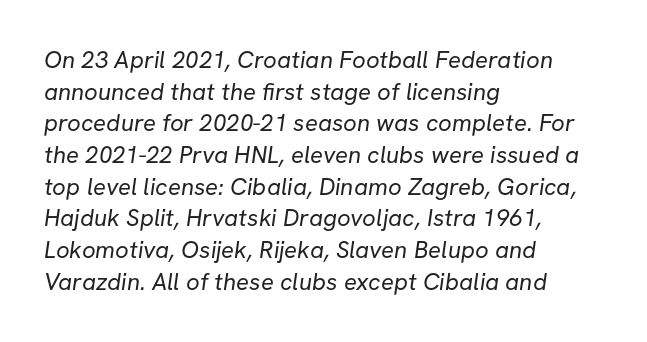
{"bold": "no", "underline": "no", "align": "left", "line_spacing": "normal", "line_spacing_ratio": 1.32, "letter_spacing": "normal", "letter_spacing_em": 0.0, "glyph_px": 24}
